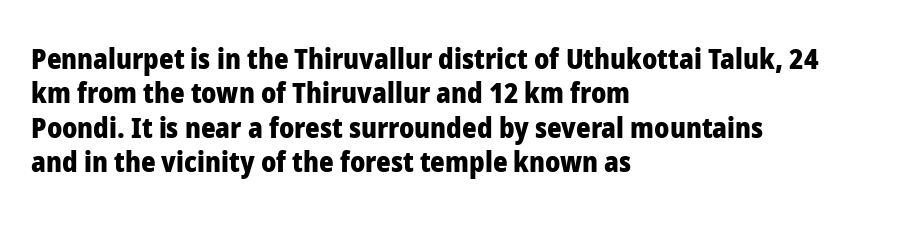
Q: Is the text bold? A: Yes.
Q: Is the text italic (slanted)? A: No, it is upright.
Q: Is the typeface a serif or a sans-serif typeface? A: Sans-serif.
Q: Is the text underlined? A: No.
Q: How is the paragraph aligned? A: Left-aligned.
Q: Is the spacing between letters normal or unusually wide? A: Normal.
Q: Width (condensed, normal, or wide)? A: Normal.
Q: Stroke contrast? A: Low.
Q: x-height? A: Medium.
Q: Monospaced? A: No.
